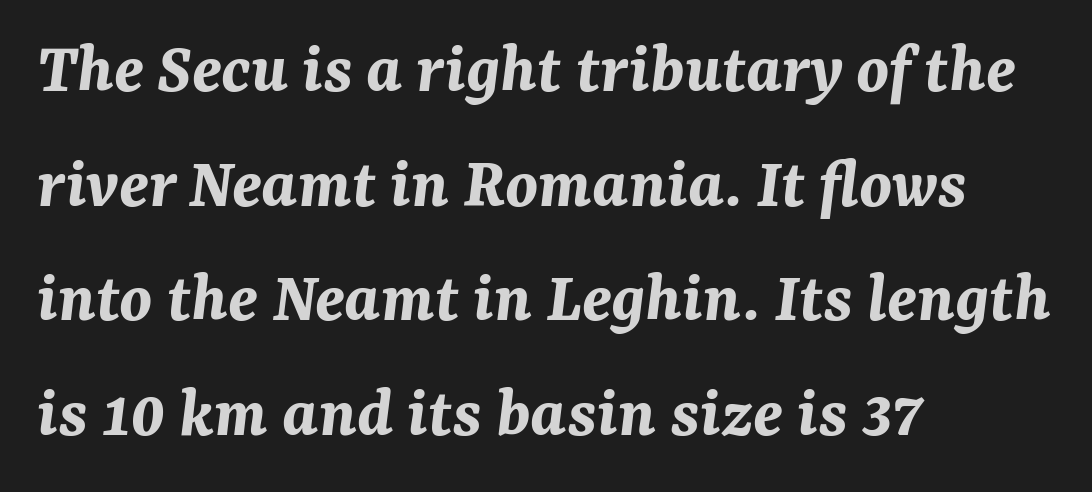
The image shows 73 px bold type, italic (leaning right); set left-aligned, normal line spacing (1.57x), normal letter spacing, not underlined; medium stroke contrast and a medium x-height.
